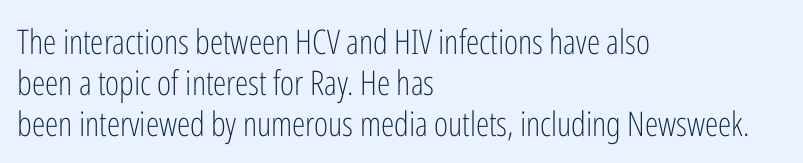
You can tell it's not italic because the verticals are truly vertical. The passage shown has conventional tracking throughout. Stroke thickness stays within the range of a standard reading face or lighter. Check where the strokes stop: nothing finishes them off — pure sans.
